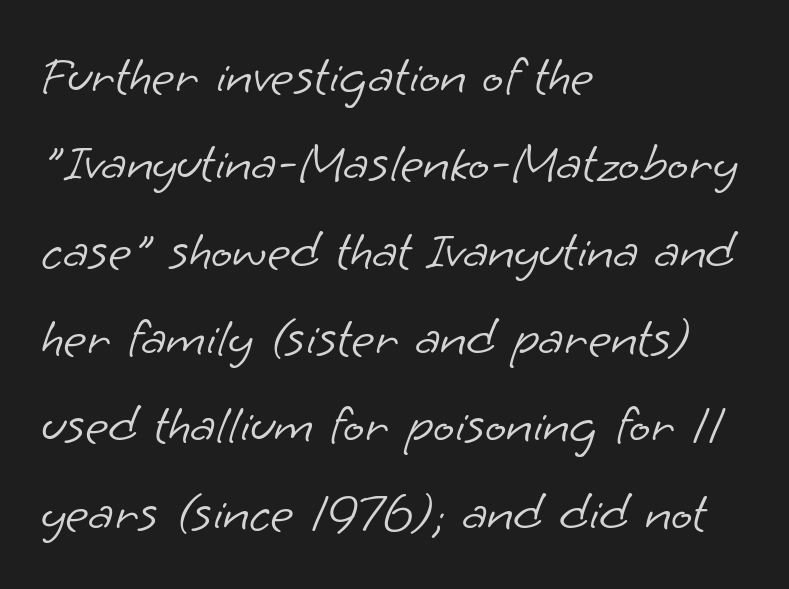
The image shows 56 px light sans-serif type; set left-aligned, normal line spacing (1.56x), normal letter spacing, not underlined; low stroke contrast and a small x-height.
